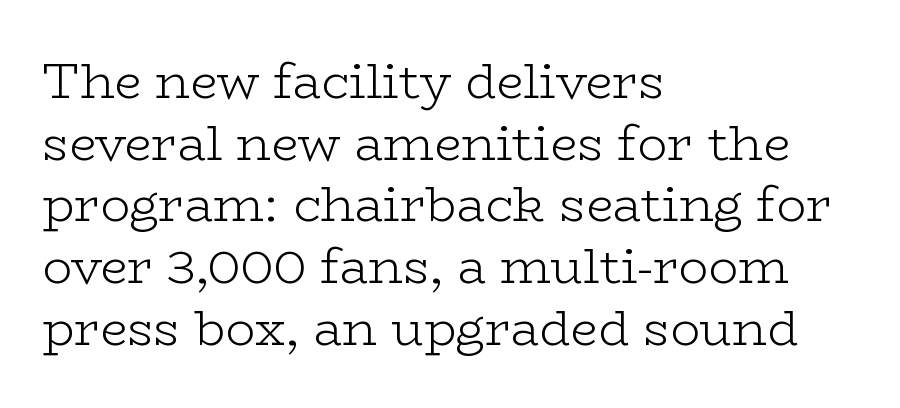
Q: Is the text bold? A: No.
Q: Is the text italic (slanted)? A: No, it is upright.
Q: Is the typeface a serif or a sans-serif typeface? A: Serif.
Q: Is the text underlined? A: No.
Q: How is the paragraph aligned? A: Left-aligned.
Q: Is the spacing between letters normal or unusually wide? A: Normal.
Q: Is the spacing between lines tight, normal or loose? A: Normal.
Q: Width (condensed, normal, or wide)? A: Wide.
Q: Stroke contrast? A: Low.
Q: x-height? A: Medium.
Q: Monospaced? A: No.
